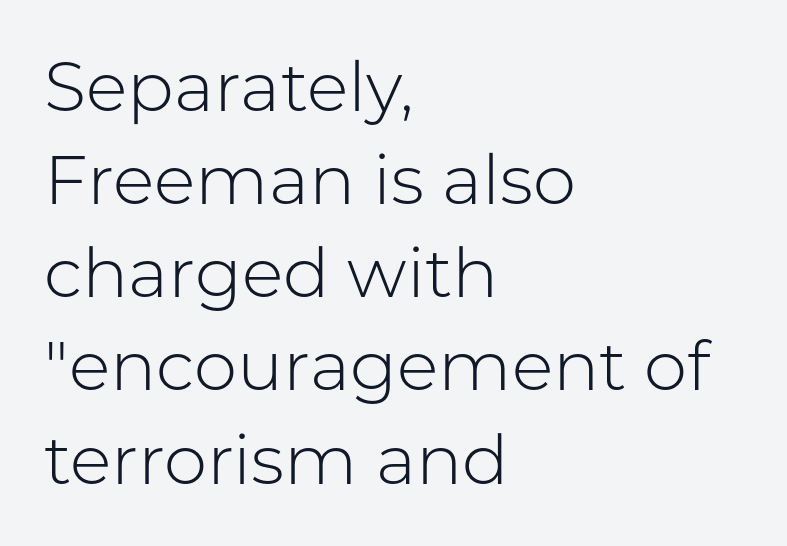
The axis of the letterforms is exactly vertical. Left-aligned paragraph, ragged on the right. The rendering uses natural spacing where letterforms have individual widths. The rows are spaced the way most documents space them. The passage shown is not underscored anywhere.
